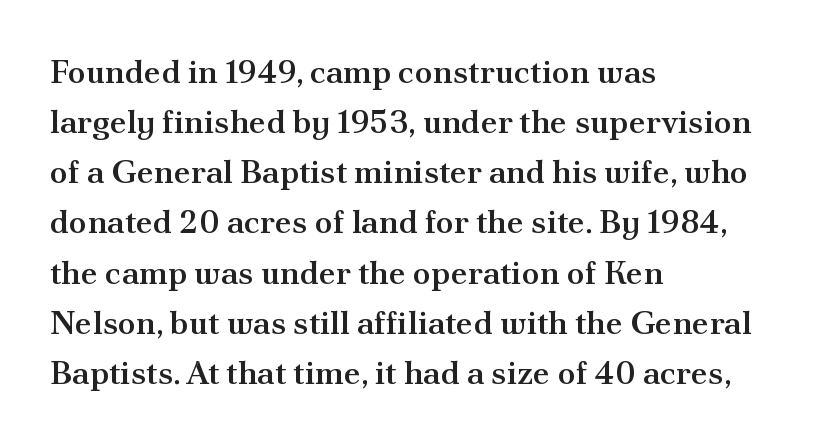
The image shows 33 px semibold serif type, upright; set left-aligned, normal line spacing (1.52x), normal letter spacing, not underlined; medium stroke contrast and a small x-height.
